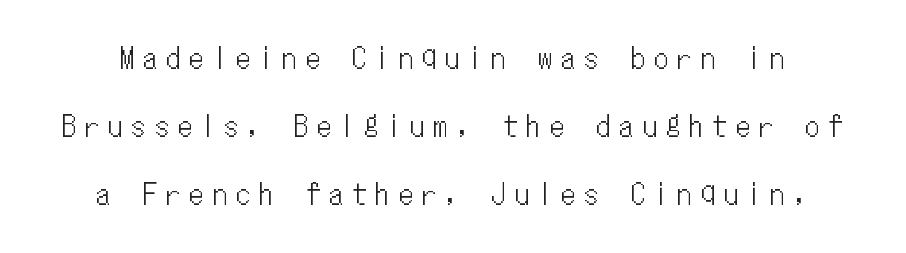
Q: Is the text italic (slanted)? A: No, it is upright.
Q: Is the text underlined? A: No.
Q: Is the spacing between letters normal or unusually wide? A: Unusually wide.
Q: Is the spacing between lines tight, normal or loose? A: Loose.
Q: Width (condensed, normal, or wide)? A: Condensed.
Q: Stroke contrast? A: Low.
Q: x-height? A: Medium.
Q: Monospaced? A: Yes.
